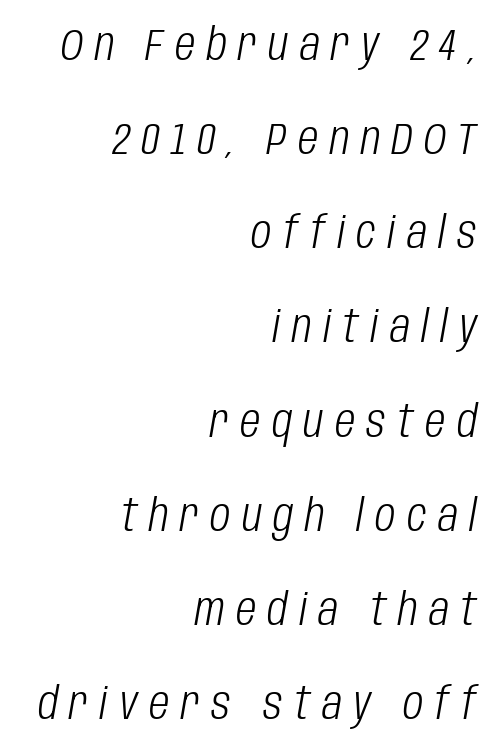
If you measured baseline to baseline, you'd find a long distance. The string is rendered with underlining switched off. The font is comparable to plain body text, perhaps lighter. Tall strokes in this sample are angled rather than plumb. The passage is arranged like a letterhead date or caption credit — flush right.
